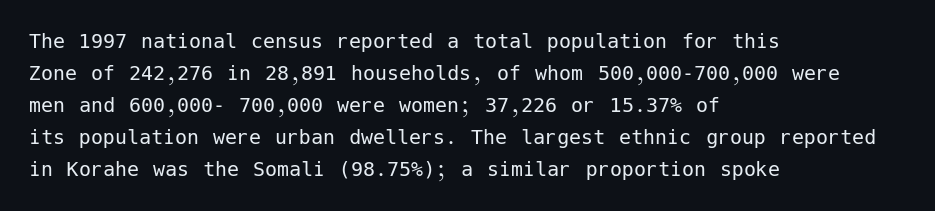
Q: Is the text bold? A: No.
Q: Is the text italic (slanted)? A: No, it is upright.
Q: Is the text underlined? A: No.
Q: How is the paragraph aligned? A: Left-aligned.
Q: Is the spacing between letters normal or unusually wide? A: Normal.
Q: Is the spacing between lines tight, normal or loose? A: Normal.
